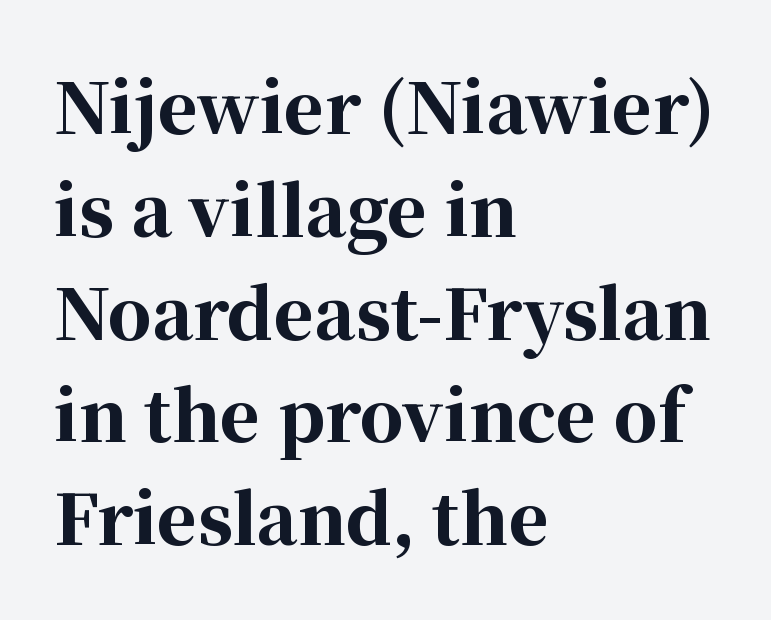
Q: Is the text bold? A: Yes.
Q: Is the text italic (slanted)? A: No, it is upright.
Q: Is the typeface a serif or a sans-serif typeface? A: Serif.
Q: Is the text underlined? A: No.
Q: How is the paragraph aligned? A: Left-aligned.
Q: Is the spacing between letters normal or unusually wide? A: Normal.
Q: Is the spacing between lines tight, normal or loose? A: Normal.
Q: Width (condensed, normal, or wide)? A: Normal.
Q: Stroke contrast? A: High.
Q: x-height? A: Medium.
Q: Monospaced? A: No.
